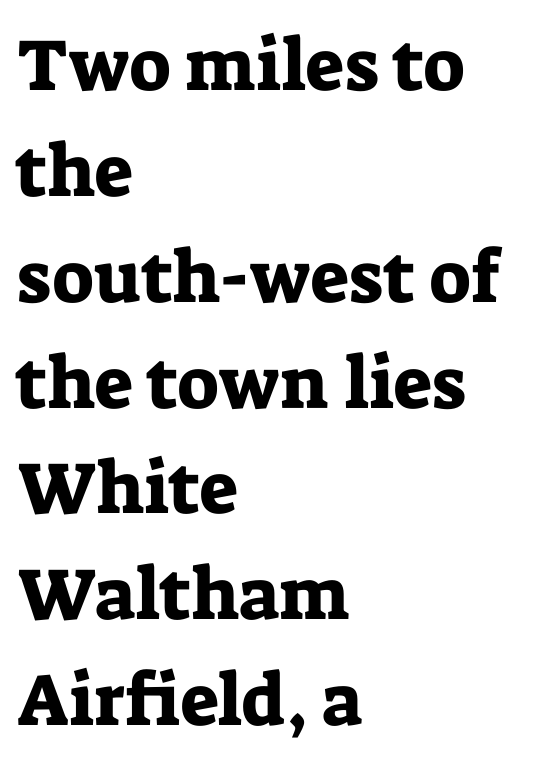
The image shows 73 px serif type, upright; set left-aligned, normal line spacing (1.45x), normal letter spacing, not underlined; low stroke contrast and a medium x-height.
